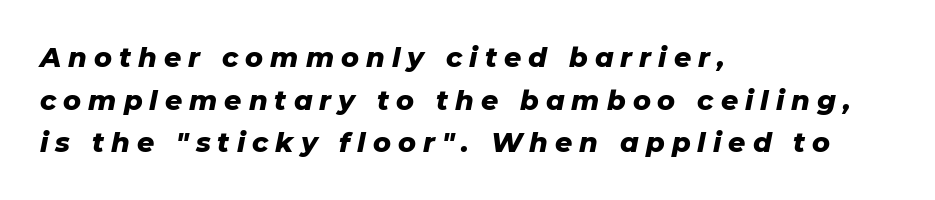
Decoration check: the copy has no underline. The text block is weighted toward the left margin, trailing off unevenly rightward. Summary of vertical rhythm: regular, with standard interline spacing. Pretty heavy lettering here — definitely bold. The passage shown leans; its letterforms are oblique.
